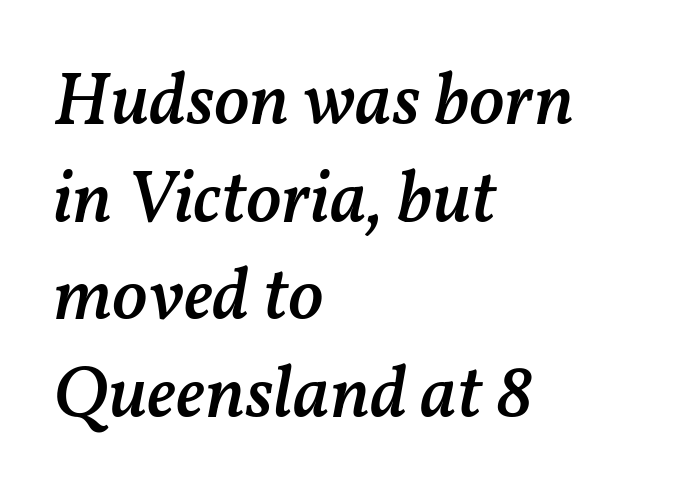
Q: Is the text bold? A: Semi-bold.
Q: Is the text italic (slanted)? A: Yes, it leans right by about 11 degrees.
Q: Is the text underlined? A: No.
Q: How is the paragraph aligned? A: Left-aligned.
Q: Is the spacing between letters normal or unusually wide? A: Normal.
Q: Is the spacing between lines tight, normal or loose? A: Normal.
Q: Width (condensed, normal, or wide)? A: Normal.
Q: Stroke contrast? A: Medium.
Q: x-height? A: Medium.
Q: Monospaced? A: No.
